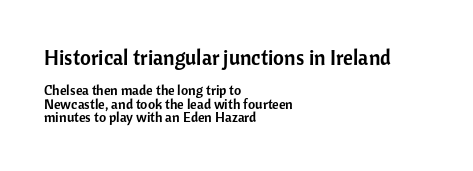
{"italic": "no", "underline": "no", "align": "left", "line_spacing": "tight", "line_spacing_ratio": 0.97, "letter_spacing": "normal", "letter_spacing_em": 0.0, "larger_block": "first", "size_ratio": 1.5, "glyph_px": 21}
